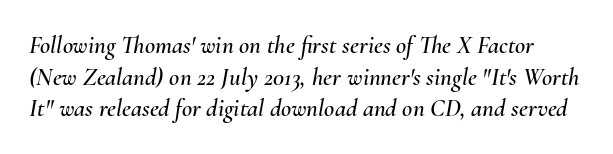
Q: Is the text italic (slanted)? A: Yes, it leans right by about 10 degrees.
Q: Is the text underlined? A: No.
Q: Is the spacing between letters normal or unusually wide? A: Normal.
Q: Is the spacing between lines tight, normal or loose? A: Normal.
